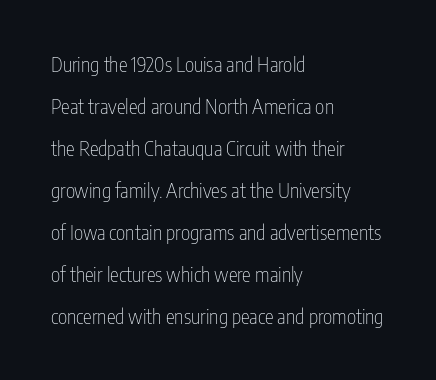
The image shows 20 px text type, upright; set left-aligned, loose line spacing (2.1x), normal letter spacing, not underlined.
